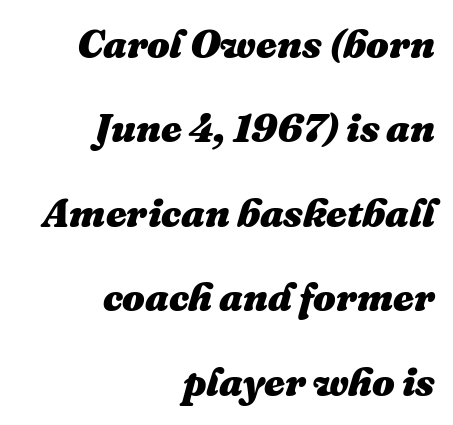
Reading down the block, your eye finds every line finishing at a fixed right position. Posture: slanted. Only glyphs here, with clear space below each row. You could fit nearly another row in the gap between these rows.
